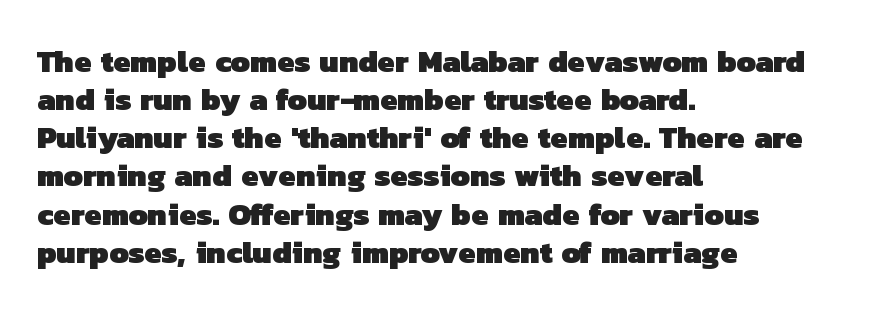
Q: Is the text bold? A: Yes.
Q: Is the typeface a serif or a sans-serif typeface? A: Sans-serif.
Q: Is the text underlined? A: No.
Q: How is the paragraph aligned? A: Left-aligned.
Q: Is the spacing between letters normal or unusually wide? A: Normal.
Q: Width (condensed, normal, or wide)? A: Normal.
Q: Stroke contrast? A: Low.
Q: x-height? A: Medium.
Q: Monospaced? A: No.
